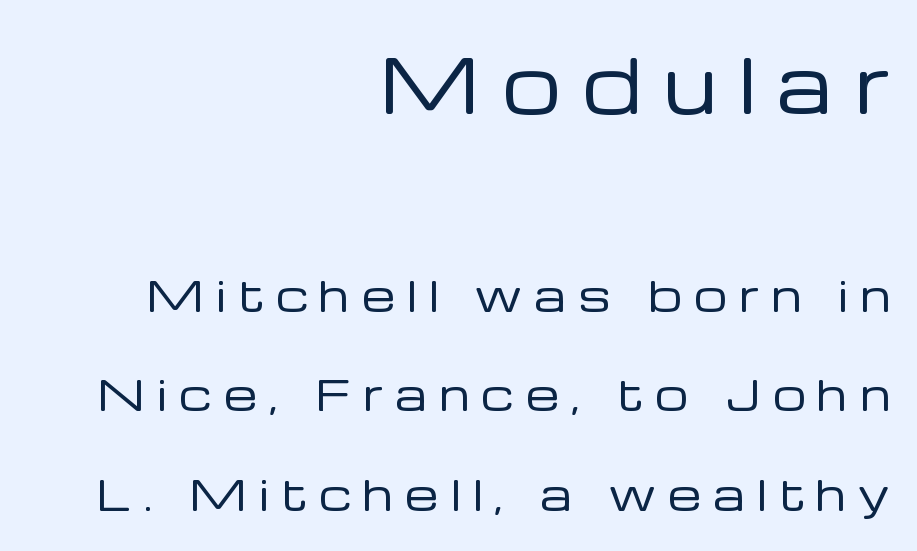
The lettering holds an erect, upright posture throughout. Tracking here is generous; glyphs stand well apart from one another. This rendering features lettering with no underline. Proportional: the letters do not fall into vertical columns.
